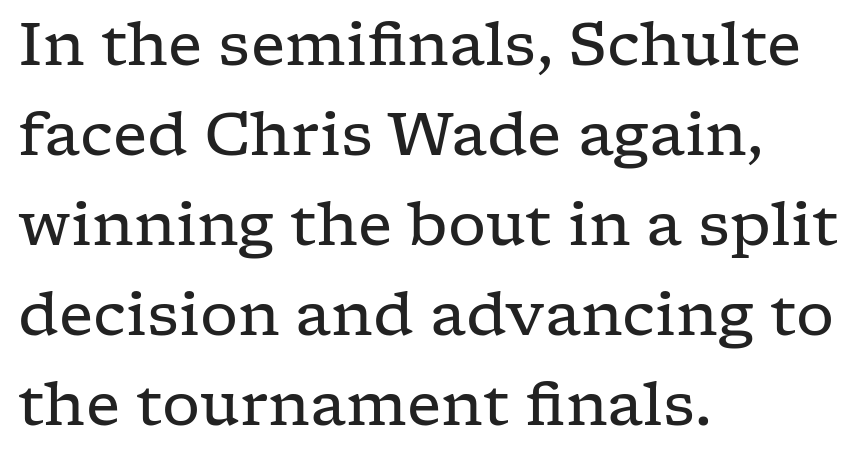
Q: Is the text bold? A: No.
Q: Is the text italic (slanted)? A: No, it is upright.
Q: Is the typeface a serif or a sans-serif typeface? A: Serif.
Q: Is the text underlined? A: No.
Q: How is the paragraph aligned? A: Left-aligned.
Q: Is the spacing between letters normal or unusually wide? A: Normal.
Q: Is the spacing between lines tight, normal or loose? A: Normal.
Q: Width (condensed, normal, or wide)? A: Wide.
Q: Stroke contrast? A: Low.
Q: x-height? A: Medium.
Q: Monospaced? A: No.
